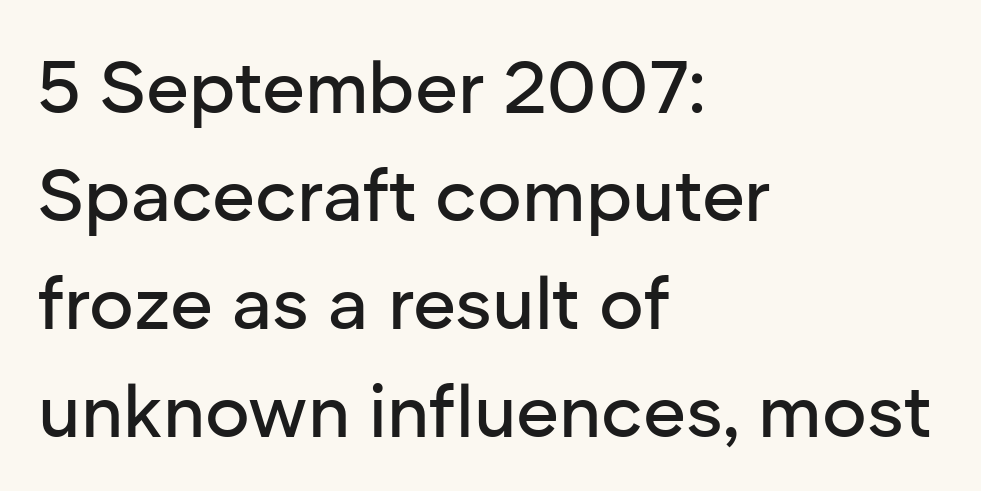
{"serif": "no", "italic": "no", "width": "normal", "stroke_contrast": "low", "x_height": "medium", "monospaced": "no", "underline": "no", "align": "left", "line_spacing": "normal", "line_spacing_ratio": 1.46, "letter_spacing": "normal", "letter_spacing_em": 0.0, "glyph_px": 74}
